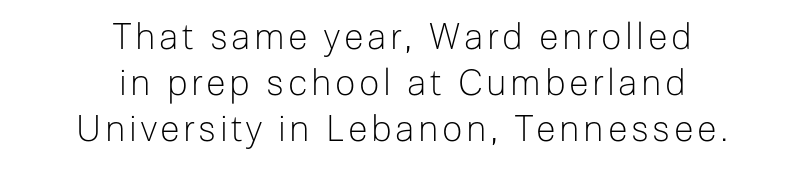
Q: Is the text bold? A: No.
Q: Is the text italic (slanted)? A: No, it is upright.
Q: Is the typeface a serif or a sans-serif typeface? A: Sans-serif.
Q: Is the text underlined? A: No.
Q: How is the paragraph aligned? A: Centered.
Q: Is the spacing between lines tight, normal or loose? A: Normal.
Q: Width (condensed, normal, or wide)? A: Normal.
Q: Stroke contrast? A: Low.
Q: x-height? A: Medium.
Q: Monospaced? A: No.
